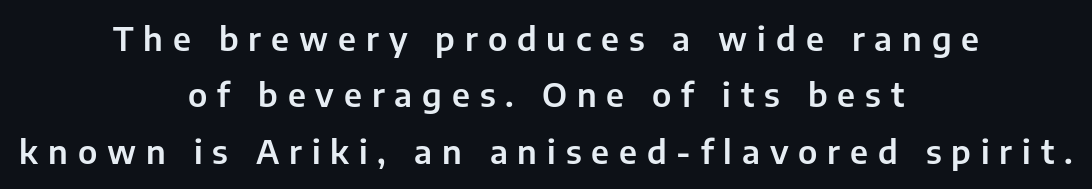
The image shows 33 px sans-serif type, upright; set centered, line spacing 1.71x, unusually wide letter spacing (+0.3 em), not underlined; low stroke contrast and a medium x-height.
